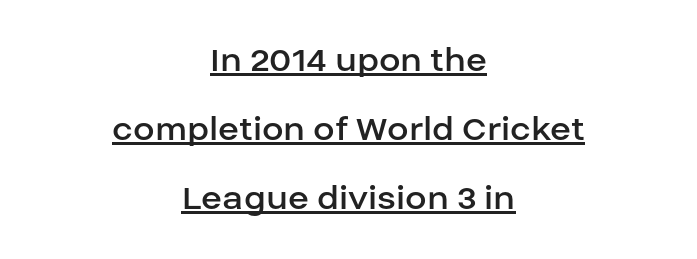
Q: Is the text bold? A: No.
Q: Is the text italic (slanted)? A: No, it is upright.
Q: Is the typeface a serif or a sans-serif typeface? A: Sans-serif.
Q: Is the text underlined? A: Yes.
Q: How is the paragraph aligned? A: Centered.
Q: Is the spacing between letters normal or unusually wide? A: Normal.
Q: Width (condensed, normal, or wide)? A: Normal.
Q: Stroke contrast? A: Low.
Q: x-height? A: Large.
Q: Monospaced? A: No.
